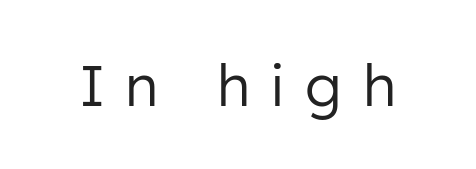
The image shows 58 px regular-weight sans-serif type, upright; set unusually wide letter spacing (+0.36 em), not underlined; low stroke contrast and a medium x-height.
